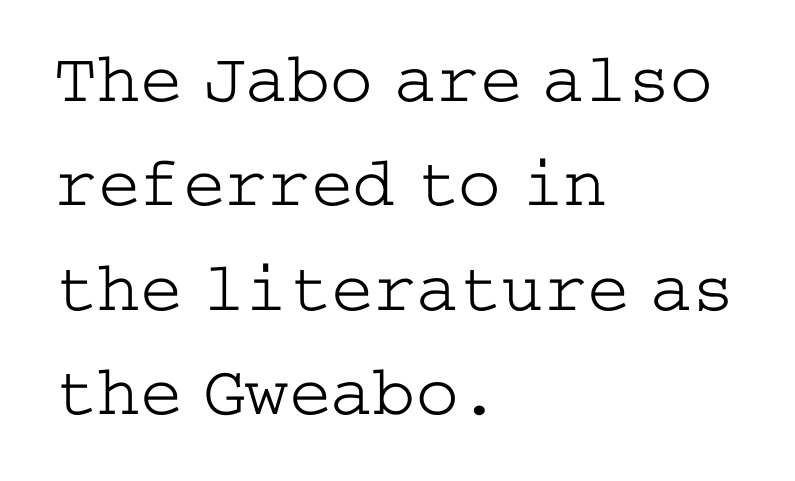
The image shows 71 px light, wide serif type, upright; set left-aligned, normal line spacing (1.47x), normal letter spacing, not underlined; low stroke contrast and a medium x-height.
